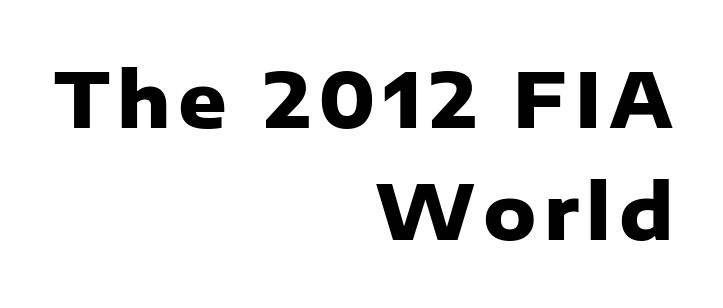
The image shows 75 px heavy sans-serif type, upright; set right-aligned, normal line spacing (1.5x), not underlined; low stroke contrast and a medium x-height.
